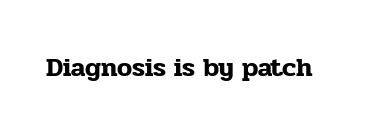
This rendering leaves character spacing at its baseline value. Has an underline been added? It has not. No italicization has been applied; the sample stays upright.
